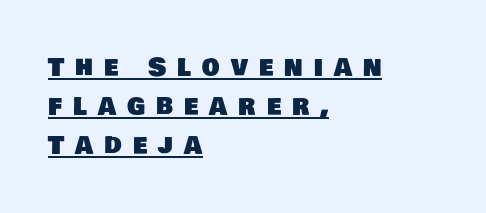
Is the letter spacing exaggerated? Yes — the characters are pushed far apart. Has an underline been added? It has. The lines in this sample share a left origin and differ only in where they stop. Is there much room between lines? A standard amount, neither cramped nor airy.
